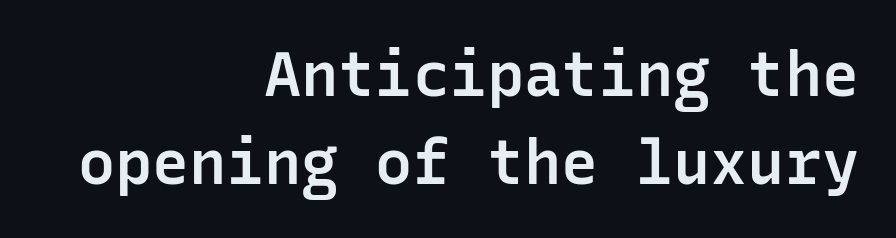
The image shows 62 px semibold sans-serif type, upright, monospaced; set right-aligned, normal line spacing (1.42x), normal letter spacing, not underlined; low stroke contrast and a medium x-height.
